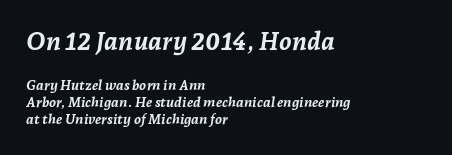
The image shows 25 px bold type, italic (leaning right); set left-aligned, line spacing 1.21x, normal letter spacing, not underlined; the first (top) block is 1.79x larger.
